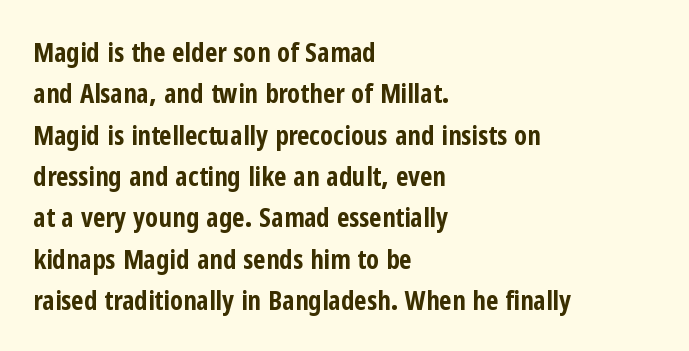
This block has exactly the height ordinary leading produces. The letterforms sit shoulder to shoulder at normal distance. On the weight axis this lands at bold, roughly 700. Line beginnings align vertically; line endings do not. A roman cut, with each character standing at attention.
